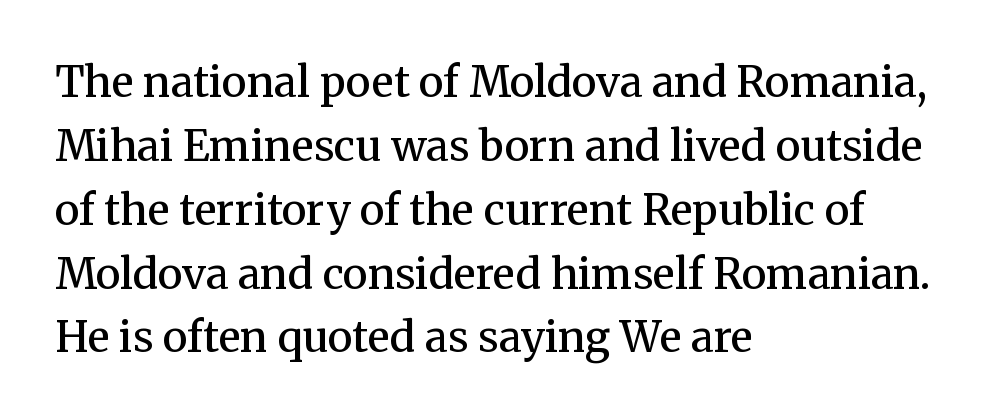
Notice how the passage keeps a crisp vertical edge on the left only. Note the varied advance widths — an 'i' is clearly narrower than an 'm'. Posture: straight, roman, zero tilt. Just letters on the line, the space beneath them empty.
